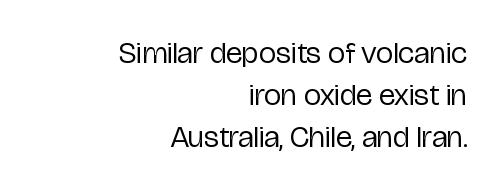
Q: Is the text bold? A: No.
Q: Is the text italic (slanted)? A: No, it is upright.
Q: Is the typeface a serif or a sans-serif typeface? A: Sans-serif.
Q: Is the text underlined? A: No.
Q: How is the paragraph aligned? A: Right-aligned.
Q: Is the spacing between letters normal or unusually wide? A: Normal.
Q: Is the spacing between lines tight, normal or loose? A: Normal.
Q: Width (condensed, normal, or wide)? A: Condensed.
Q: Stroke contrast? A: Low.
Q: x-height? A: Medium.
Q: Monospaced? A: No.
